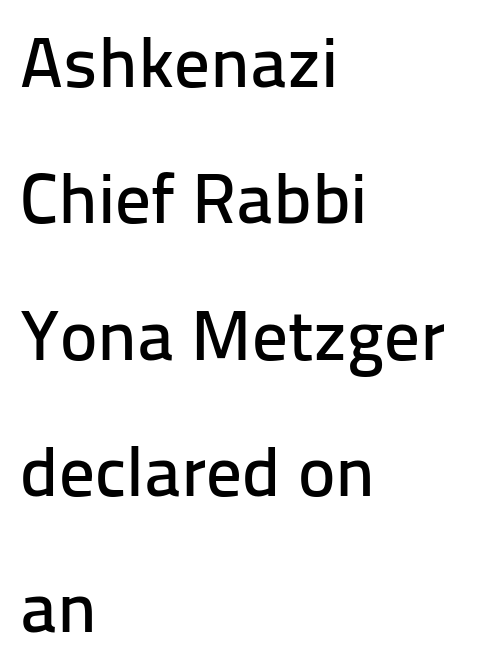
Q: Is the text italic (slanted)? A: No, it is upright.
Q: Is the typeface a serif or a sans-serif typeface? A: Sans-serif.
Q: Is the text underlined? A: No.
Q: How is the paragraph aligned? A: Left-aligned.
Q: Is the spacing between letters normal or unusually wide? A: Normal.
Q: Is the spacing between lines tight, normal or loose? A: Loose.
Q: Width (condensed, normal, or wide)? A: Normal.
Q: Stroke contrast? A: Low.
Q: x-height? A: Medium.
Q: Monospaced? A: No.
